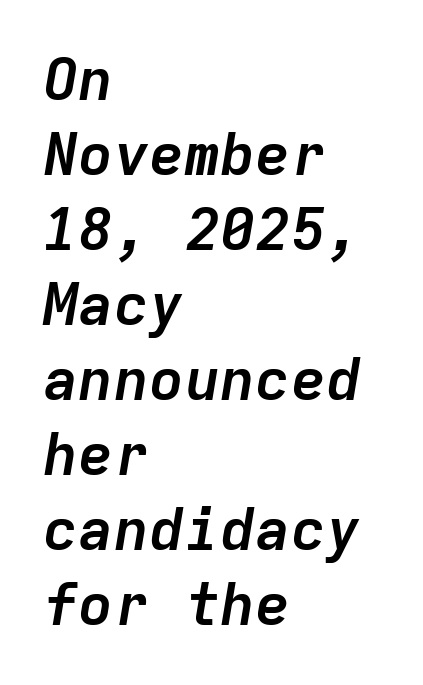
The image shows 59 px semibold type, italic (leaning right), monospaced; set left-aligned, normal line spacing (1.27x), normal letter spacing, not underlined; low stroke contrast and a medium x-height.
